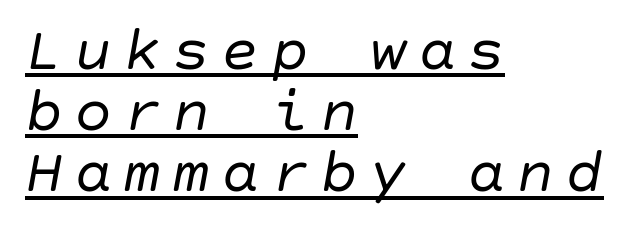
This is underlined copy, the kind a proofreader might mark for attention. Leftover space on each line is placed entirely after the last word. Bold? No — there's no thickening of the strokes. Closely set lines give the paragraph a compact silhouette. This sample uses an oblique cut, with every glyph tilted off the vertical.
